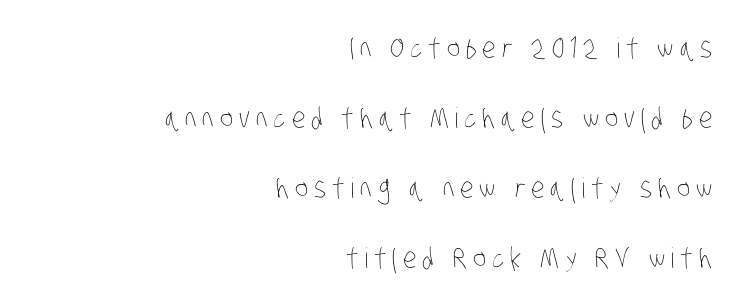
These lines are rendered in a variable-pitch font. The baseline area is clear. The rendering anchors every line to the right-hand side. The leading is generous, giving the passage an open texture. The weight tops out at a normal text grade. Spacing between characters has been opened up far beyond the box default.
